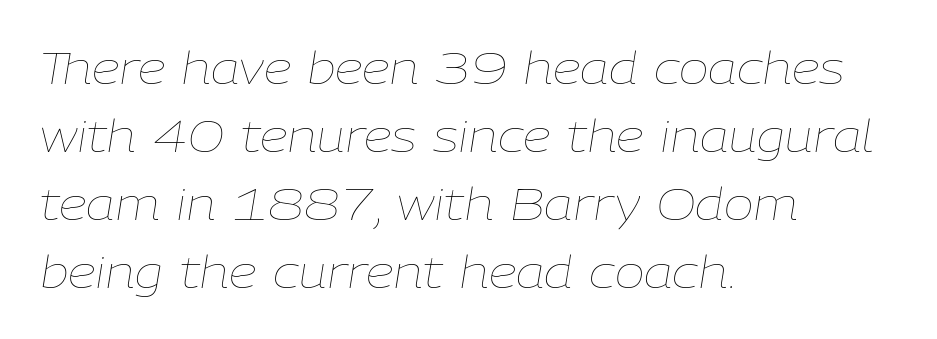
Bold? No — there's no thickening of the strokes. This sample has the flowing, uneven cadence of proportional lettering. What's the leading like? Ordinary, nothing unusual. The lettering tilts uniformly, giving the passage an italic look. Notice how the passage keeps a crisp vertical edge on the left only. How are the letters spaced? Ordinarily, with no added tracking.
